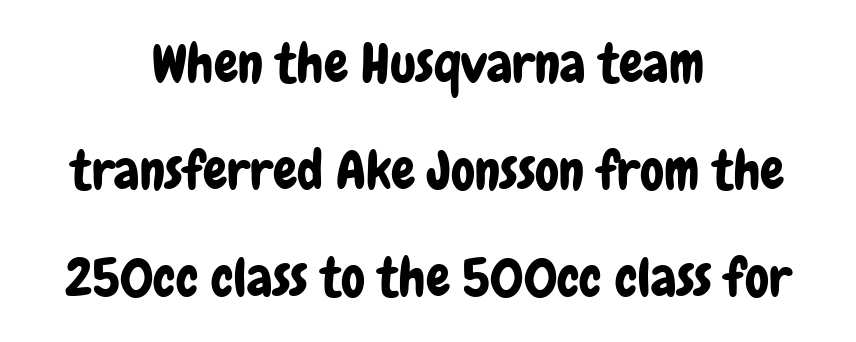
Unmarked baselines from the first word to the last. These lines were composed using upright roman letters. Horizontal bands of white between lines are thick stripes. Compared with typical body copy, the letter spacing here is the same. The text was rendered using a sans face with plain stroke endings.
